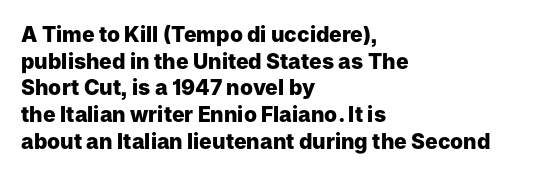
{"italic": "no", "bold": "yes", "underline": "no", "align": "left", "line_spacing": "normal", "line_spacing_ratio": 1.27, "letter_spacing": "normal", "letter_spacing_em": 0.0, "glyph_px": 21}
